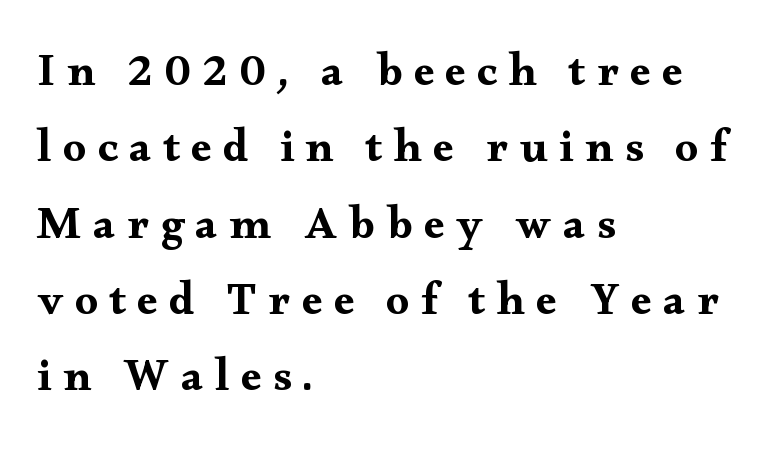
Q: Is the text italic (slanted)? A: No, it is upright.
Q: Is the typeface a serif or a sans-serif typeface? A: Serif.
Q: Is the text underlined? A: No.
Q: How is the paragraph aligned? A: Left-aligned.
Q: Is the spacing between letters normal or unusually wide? A: Unusually wide.
Q: Is the spacing between lines tight, normal or loose? A: Normal.
Q: Width (condensed, normal, or wide)? A: Wide.
Q: Stroke contrast? A: Medium.
Q: x-height? A: Small.
Q: Monospaced? A: No.
